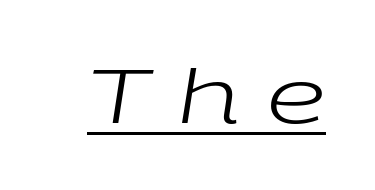
{"italic": "yes", "lean": "right", "slant_degrees": 9, "bold": "no", "weight": "regular", "width": "wide", "stroke_contrast": "low", "x_height": "medium", "monospaced": "no", "underline": "yes", "letter_spacing": "wide", "letter_spacing_em": 0.37, "glyph_px": 75}
